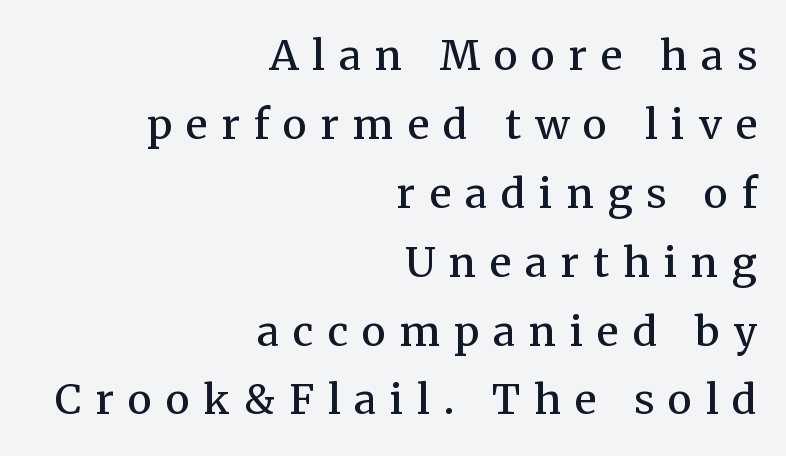
Q: Is the text bold? A: Semi-bold.
Q: Is the text italic (slanted)? A: No, it is upright.
Q: Is the typeface a serif or a sans-serif typeface? A: Serif.
Q: Is the text underlined? A: No.
Q: How is the paragraph aligned? A: Right-aligned.
Q: Is the spacing between letters normal or unusually wide? A: Unusually wide.
Q: Is the spacing between lines tight, normal or loose? A: Normal.
Q: Width (condensed, normal, or wide)? A: Normal.
Q: Stroke contrast? A: Medium.
Q: x-height? A: Medium.
Q: Monospaced? A: No.
